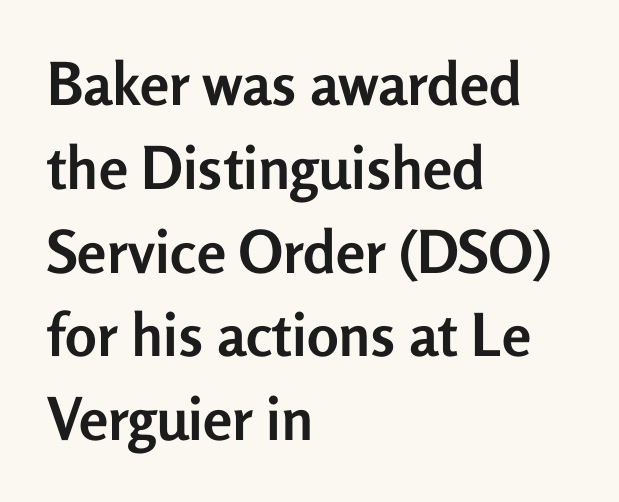
Spacing verdict: proportional, widths tailored to each character. A full-strength bold gives these letters their thick strokes. Regular leading. The baseline area is clear.
